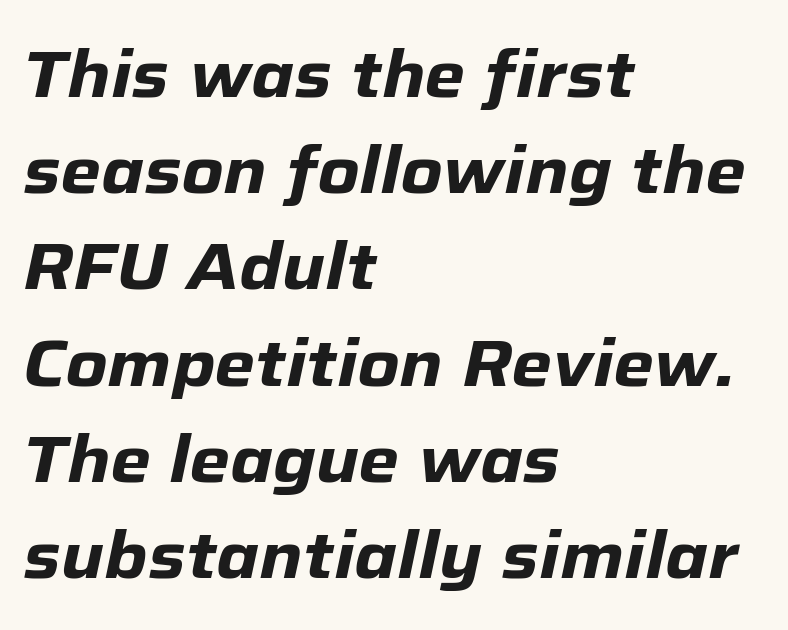
This rendering leaves character spacing at its baseline value. Interline gaps are of average width in this sample. The text block is weighted toward the left margin, trailing off unevenly rightward. Quick note: italic. Summary of weight: heavy, a full bold.
